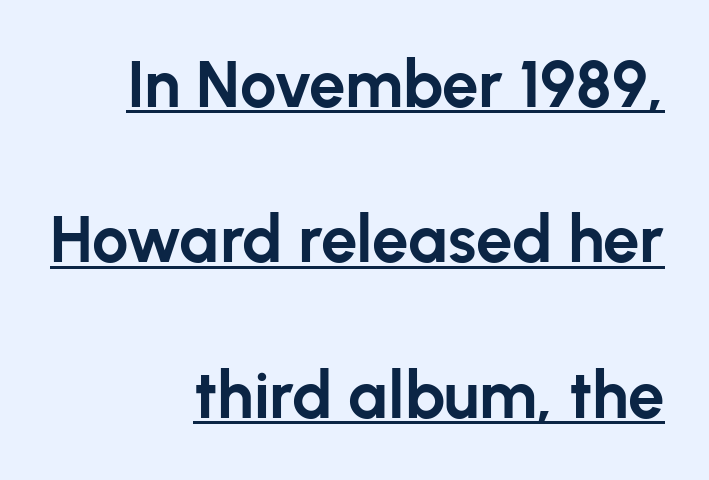
Q: Is the text bold? A: Yes.
Q: Is the text italic (slanted)? A: No, it is upright.
Q: Is the typeface a serif or a sans-serif typeface? A: Sans-serif.
Q: Is the text underlined? A: Yes.
Q: How is the paragraph aligned? A: Right-aligned.
Q: Is the spacing between letters normal or unusually wide? A: Normal.
Q: Is the spacing between lines tight, normal or loose? A: Loose.
Q: Width (condensed, normal, or wide)? A: Normal.
Q: Stroke contrast? A: Low.
Q: x-height? A: Medium.
Q: Monospaced? A: No.
